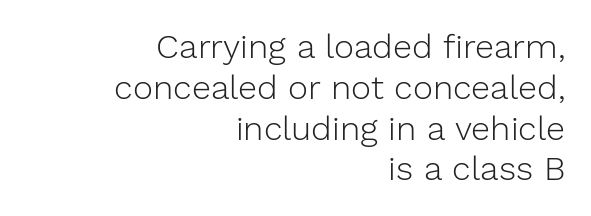
Q: Is the text bold? A: No.
Q: Is the text italic (slanted)? A: No, it is upright.
Q: Is the typeface a serif or a sans-serif typeface? A: Sans-serif.
Q: Is the text underlined? A: No.
Q: How is the paragraph aligned? A: Right-aligned.
Q: Is the spacing between letters normal or unusually wide? A: Normal.
Q: Width (condensed, normal, or wide)? A: Normal.
Q: Stroke contrast? A: Low.
Q: x-height? A: Medium.
Q: Monospaced? A: No.
